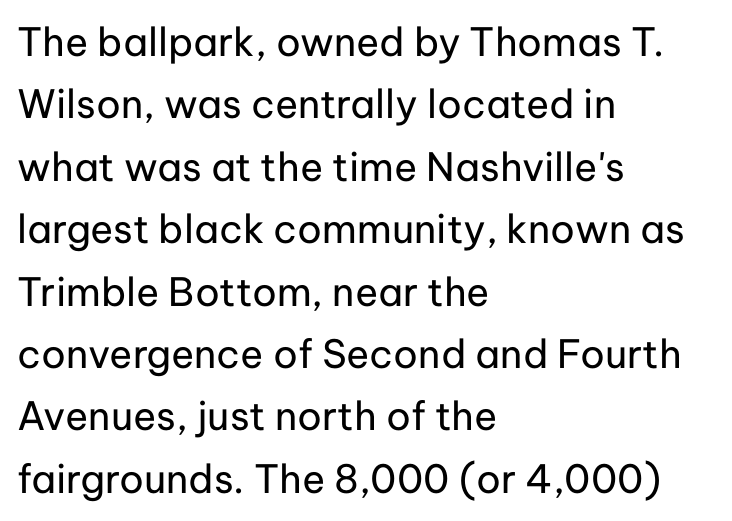
Q: Is the text bold? A: No.
Q: Is the text italic (slanted)? A: No, it is upright.
Q: Is the typeface a serif or a sans-serif typeface? A: Sans-serif.
Q: Is the text underlined? A: No.
Q: How is the paragraph aligned? A: Left-aligned.
Q: Is the spacing between letters normal or unusually wide? A: Normal.
Q: Is the spacing between lines tight, normal or loose? A: Normal.
Q: Width (condensed, normal, or wide)? A: Normal.
Q: Stroke contrast? A: Low.
Q: x-height? A: Medium.
Q: Monospaced? A: No.
